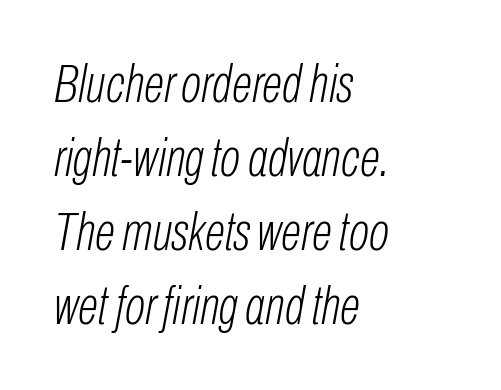
Q: Is the text bold? A: No.
Q: Is the text italic (slanted)? A: Yes, it leans right by about 10 degrees.
Q: Is the text underlined? A: No.
Q: How is the paragraph aligned? A: Left-aligned.
Q: Is the spacing between letters normal or unusually wide? A: Normal.
Q: Is the spacing between lines tight, normal or loose? A: Normal.
Q: Width (condensed, normal, or wide)? A: Condensed.
Q: Stroke contrast? A: Low.
Q: x-height? A: Medium.
Q: Monospaced? A: No.
